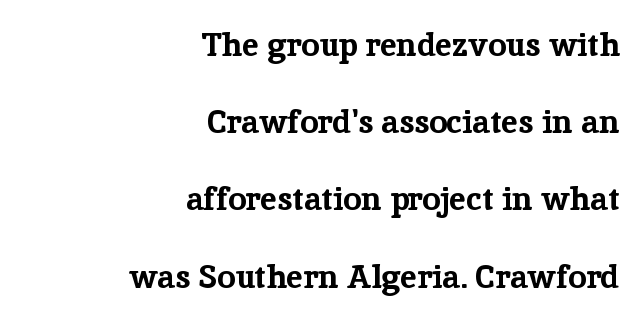
No extra tracking has been applied to these lines. Proportional: the letters do not fall into vertical columns. Designer's note — italics off, roman on. The space directly below the letters is spotless. Casual observation: everything's shoved over to the right. Typesetter's note: full bold, strokes at maximum text heaviness.
